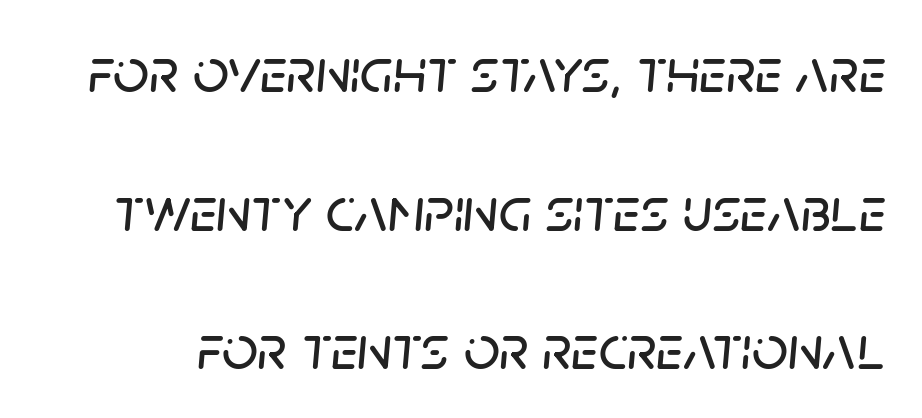
One glance says open: line gaps are wider than usual. The glyphs are unaccompanied by any horizontal stroke below them. The letters are slanted; this is an italic face. The face used here is rendered with its standard letterfit.
